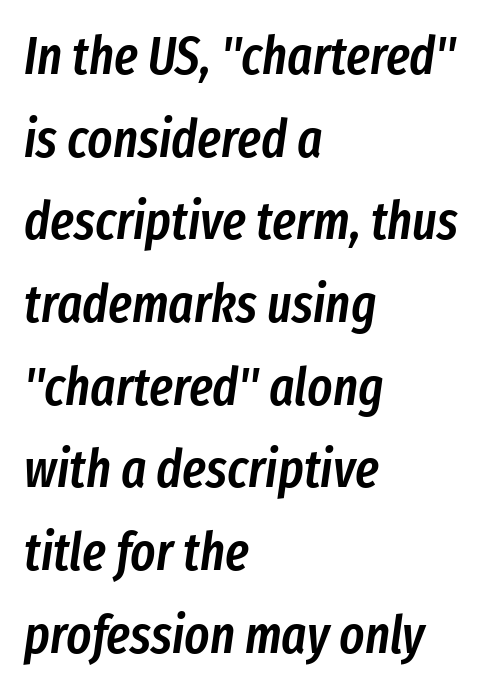
Q: Is the text bold? A: Semi-bold.
Q: Is the text italic (slanted)? A: Yes, it leans right by about 8 degrees.
Q: Is the text underlined? A: No.
Q: How is the paragraph aligned? A: Left-aligned.
Q: Is the spacing between letters normal or unusually wide? A: Normal.
Q: Is the spacing between lines tight, normal or loose? A: Normal.
Q: Width (condensed, normal, or wide)? A: Condensed.
Q: Stroke contrast? A: Low.
Q: x-height? A: Medium.
Q: Monospaced? A: No.
